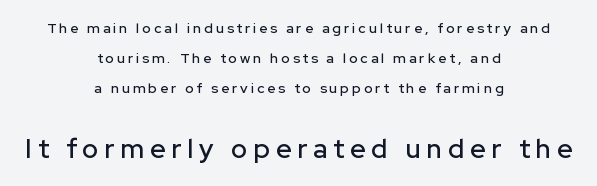
The image shows 27 px text type, upright; set centered, loose line spacing (2.16x), unusually wide letter spacing (+0.22 em), not underlined; the second (bottom) block is 1.93x larger.
